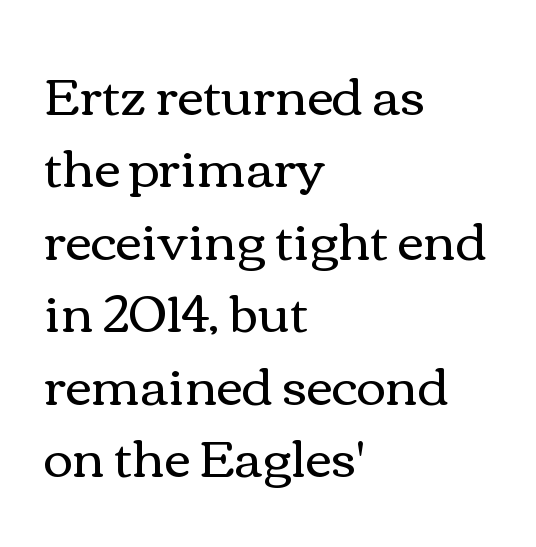
{"italic": "no", "bold": "no", "weight": "regular", "width": "wide", "stroke_contrast": "medium", "x_height": "medium", "monospaced": "no", "underline": "no", "align": "left", "line_spacing": "normal", "line_spacing_ratio": 1.42, "letter_spacing": "normal", "letter_spacing_em": 0.0, "glyph_px": 51}
